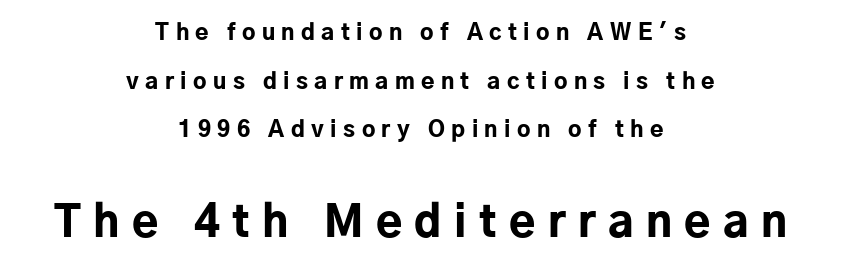
A typesetter would call this proportional, since set widths differ per character. One-word summary of the alignment: center. You could only call the tracking loose — the letters float apart. Quick note: not italic, upright.
